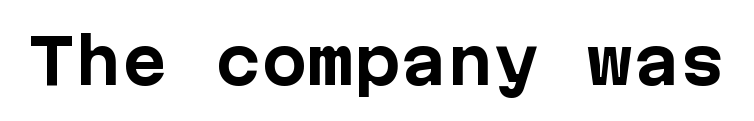
The image shows 62 px bold sans-serif type, upright, monospaced; set normal letter spacing, not underlined; low stroke contrast and a medium x-height.
